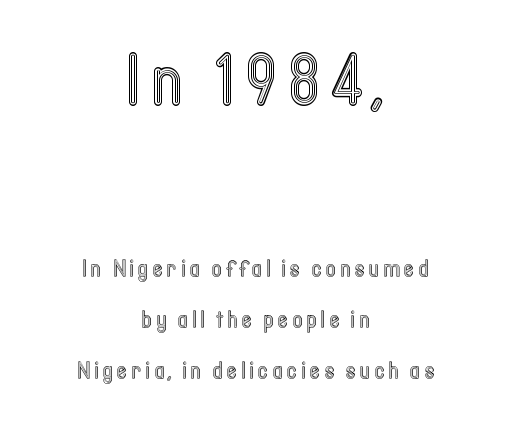
The image shows 71 px condensed type, upright; set centered, loose line spacing (2.12x), not underlined; the first (top) block is 2.96x larger; a medium x-height.
